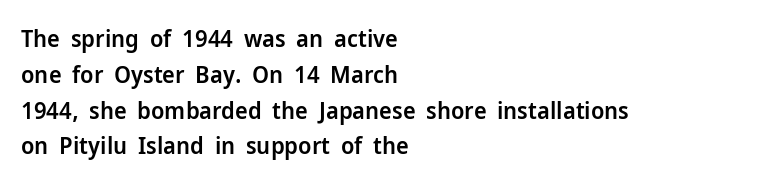
Q: Is the text bold? A: Semi-bold.
Q: Is the text italic (slanted)? A: No, it is upright.
Q: Is the text underlined? A: No.
Q: How is the paragraph aligned? A: Left-aligned.
Q: Is the spacing between letters normal or unusually wide? A: Normal.
Q: Is the spacing between lines tight, normal or loose? A: Normal.
